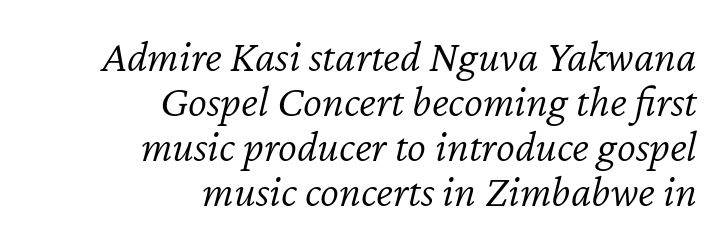
The image shows 45 px light type, italic (leaning right); set right-aligned, tight line spacing (1.0x), normal letter spacing, not underlined; low stroke contrast and a medium x-height.
